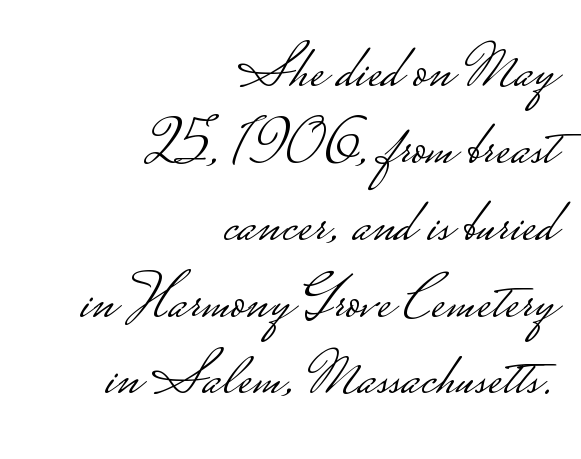
Stem width sits at or under what a default text font uses. Caption: multi-line text, flush right, ragged left. A typesetter would call this zero additional tracking. The passage shown is typed in a proportional face where columns would drift. The designer went with a sans here, leaving each stem footless.
